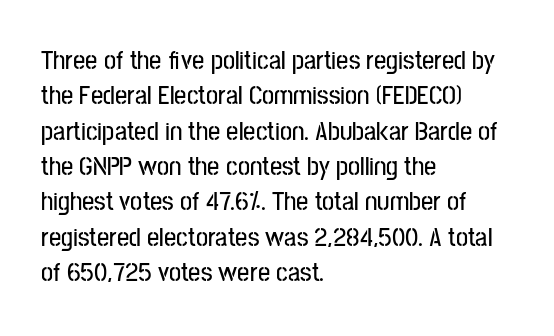
The image shows 27 px text type, upright; set left-aligned, normal line spacing (1.31x), normal letter spacing, not underlined.
